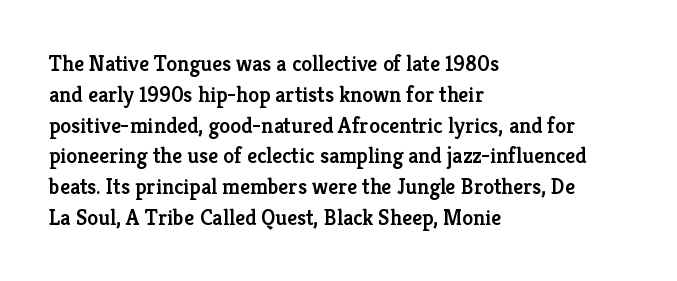
Q: Is the text bold? A: Semi-bold.
Q: Is the text italic (slanted)? A: No, it is upright.
Q: Is the text underlined? A: No.
Q: How is the paragraph aligned? A: Left-aligned.
Q: Is the spacing between letters normal or unusually wide? A: Normal.
Q: Is the spacing between lines tight, normal or loose? A: Normal.
